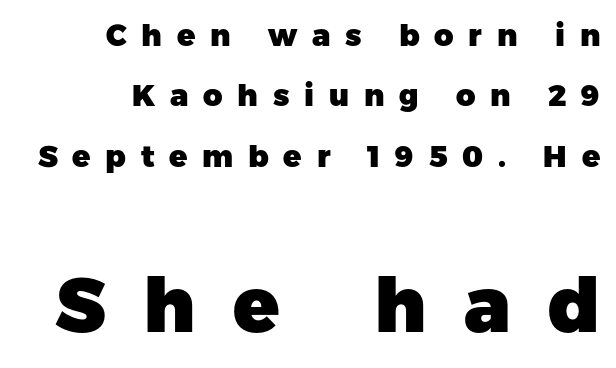
Typographic density is high because the face is bold. These lines stack with their right ends in a neat column. Italic? Not at all — the glyphs are vertical. Honestly, the rows look like they've been pulled way apart.
